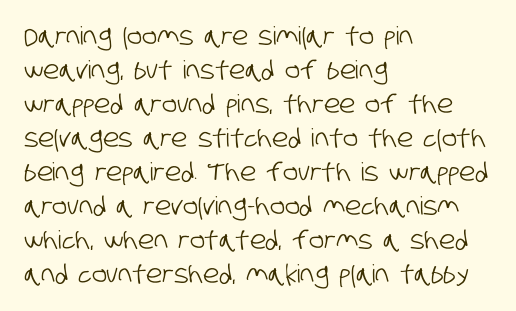
The paragraph shown leans on its left margin. Short note: letters normally spaced. Unmarked baselines from the first word to the last. Line spacing here is normal.
